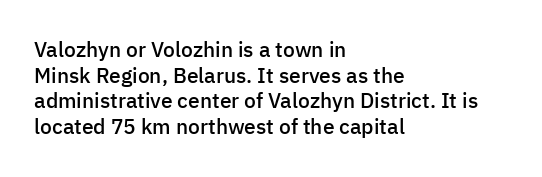
The image shows 21 px text type, upright; set left-aligned, line spacing 1.22x, normal letter spacing, not underlined.
